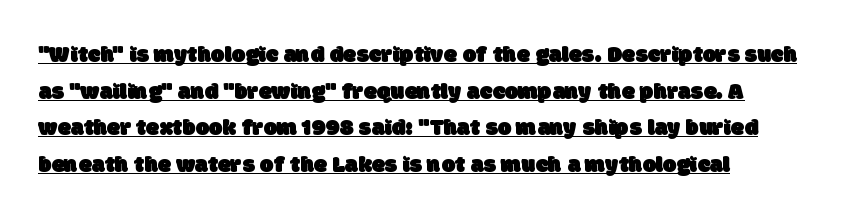
The image shows 24 px text type; set left-aligned, normal line spacing (1.53x), normal letter spacing, underlined.
